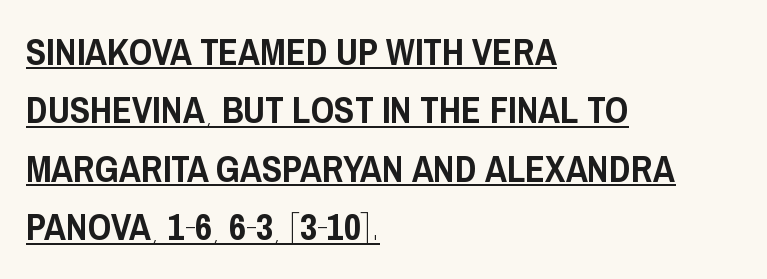
The image shows 37 px condensed sans-serif type, upright; set left-aligned, normal line spacing (1.58x), normal letter spacing, underlined; low stroke contrast and a large x-height.
